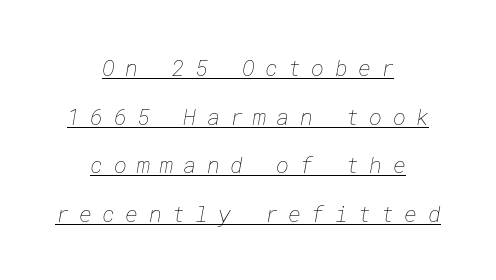
Stem width sits at or under what a default text font uses. How would I describe the line gaps? Wide and relaxed. Every row of glyphs is offset so its center matches the block's center. Is the letter spacing exaggerated? Yes — the characters are pushed far apart. Students, observe the line beneath the letters — that is underlining.
